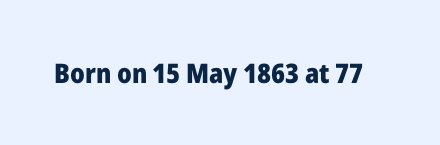
What stands out about the letter spacing? Nothing — it is the standard amount. No italicization has been applied; the sample stays upright. The gap between lines stays unmarked. Thick stems and heavy bowls — unmistakably bold.
